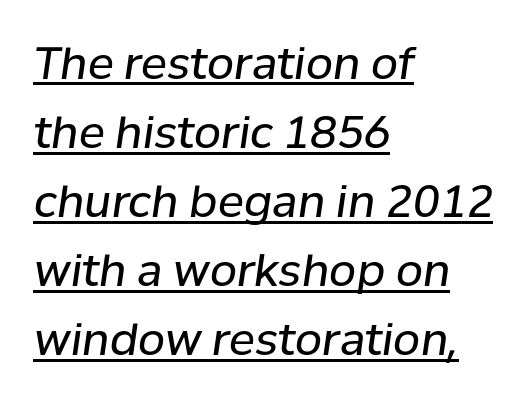
Q: Is the text bold? A: No.
Q: Is the text italic (slanted)? A: Yes, it leans right by about 8 degrees.
Q: Is the text underlined? A: Yes.
Q: How is the paragraph aligned? A: Left-aligned.
Q: Is the spacing between letters normal or unusually wide? A: Normal.
Q: Is the spacing between lines tight, normal or loose? A: Normal.
Q: Width (condensed, normal, or wide)? A: Normal.
Q: Stroke contrast? A: Low.
Q: x-height? A: Medium.
Q: Monospaced? A: No.
